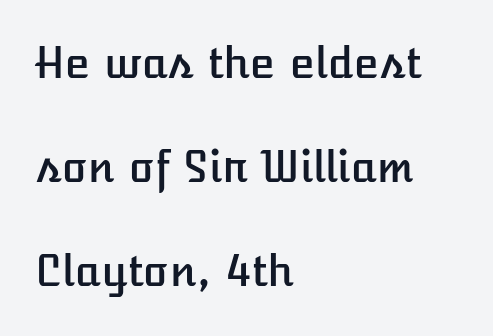
Compared with typical body copy, the letter spacing here is the same. No word sits above an underline. If you drew a line through each stem, it would be perfectly vertical. If you measured baseline to baseline, you'd find a long distance. Notice how the passage keeps a crisp vertical edge on the left only.
